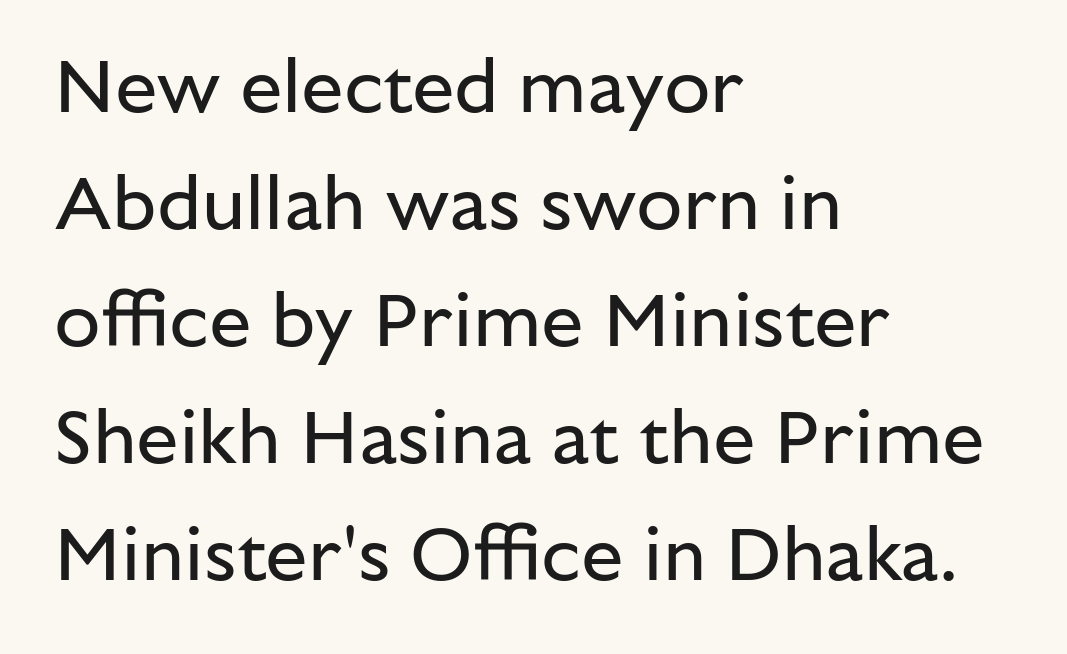
Rows of type keep a routine distance in the vertical direction. When letters stand straight like this, we call the style roman or upright. Weight: regular or lighter. Note the varied advance widths — an 'i' is clearly narrower than an 'm'.
